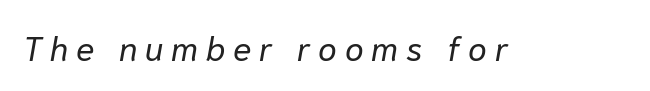
The image shows 34 px regular-weight type, italic (leaning right); set unusually wide letter spacing (+0.23 em), not underlined; low stroke contrast and a medium x-height.
